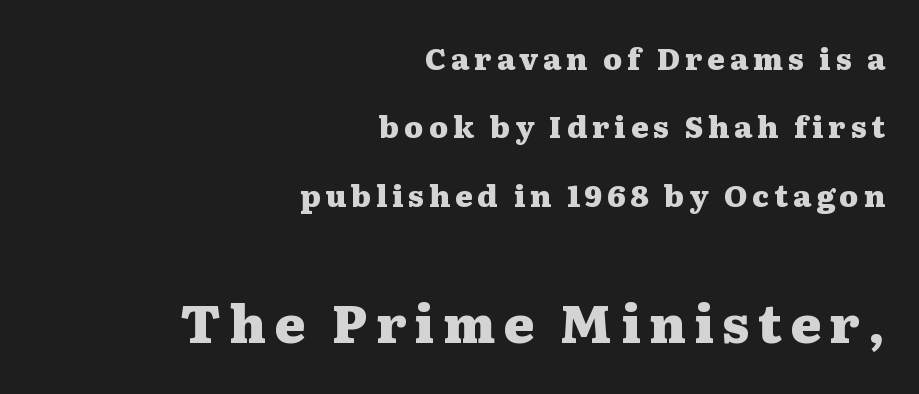
{"serif": "yes", "italic": "no", "bold": "yes", "weight": "heavy", "width": "wide", "stroke_contrast": "medium", "x_height": "medium", "monospaced": "no", "underline": "no", "align": "right", "line_spacing": "loose", "line_spacing_ratio": 2.28, "larger_block": "second", "size_ratio": 1.73, "glyph_px": 52}
